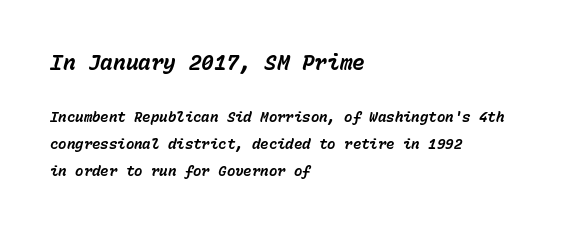
The image shows 21 px bold type, italic (leaning right); set left-aligned, loose line spacing (1.94x), normal letter spacing, not underlined; the first (top) block is 1.5x larger.
